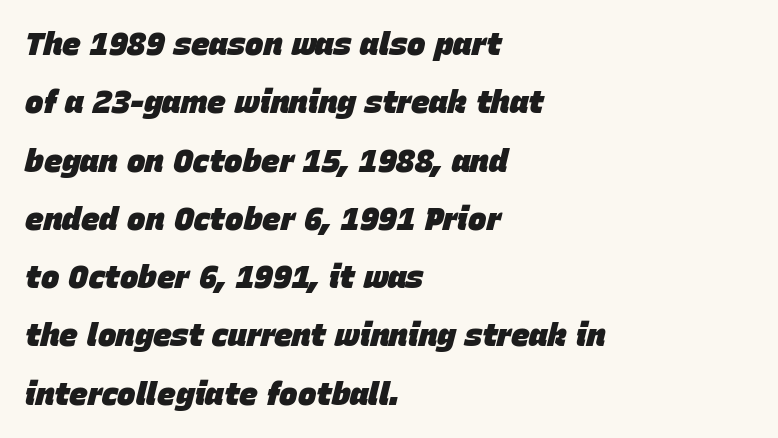
{"italic": "yes", "lean": "right", "slant_degrees": 15, "bold": "yes", "weight": "heavy", "width": "normal", "stroke_contrast": "low", "x_height": "large", "monospaced": "no", "underline": "no", "align": "left", "line_spacing_ratio": 1.88, "letter_spacing": "normal", "letter_spacing_em": 0.0, "glyph_px": 31}
